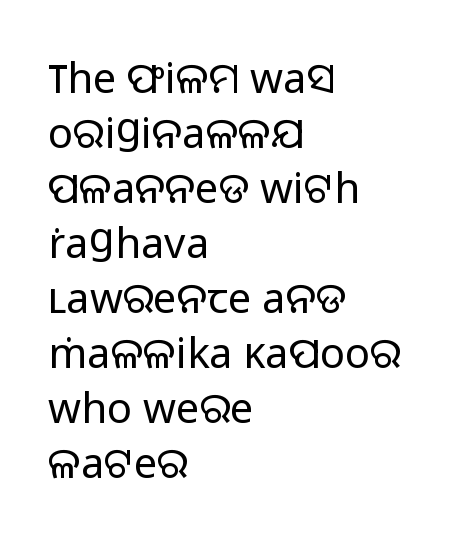
Is the stroke heavy? The answer is a plain regular-or-lighter. The font's upright variant was chosen for this text. If you drew a ruler down the left edge, every line would touch it. The rendering uses natural spacing where letterforms have individual widths. Normally led — the rows are evenly, conventionally spaced.
